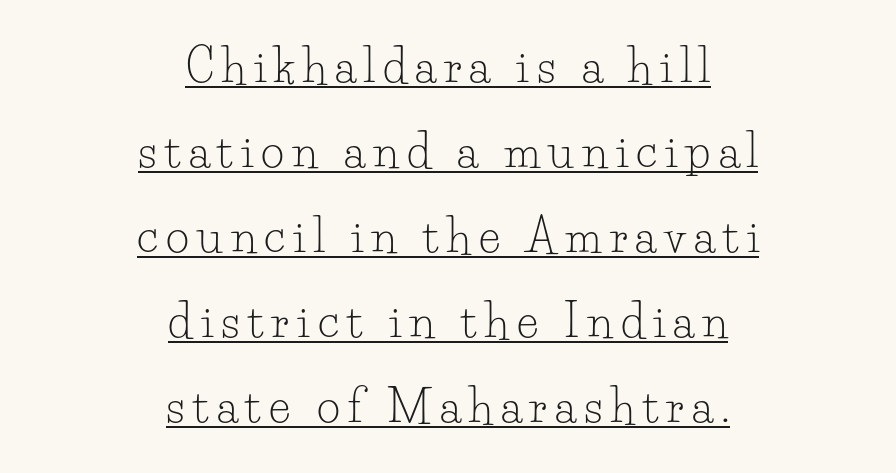
{"serif": "yes", "italic": "no", "bold": "no", "weight": "light", "width": "normal", "stroke_contrast": "low", "x_height": "small", "monospaced": "no", "underline": "yes", "align": "center", "line_spacing_ratio": 1.89, "glyph_px": 45}
